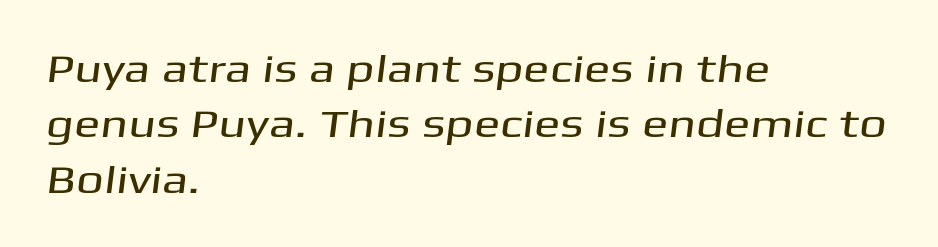
A typesetter would call this proportional, since set widths differ per character. A student would call this left alignment; a typographer would say flush left, rag right. A typesetter would label this face a sans. The letterforms sit shoulder to shoulder at normal distance.
